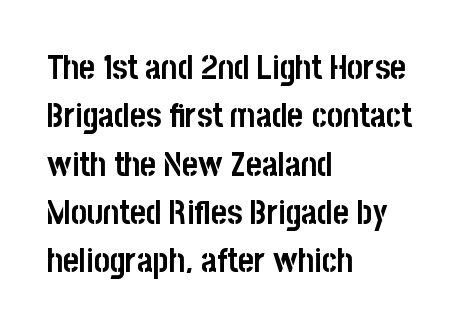
You could not count columns in this text — the font is proportionally spaced. Serif or sans? Sans — the stroke terminals are bare. Honestly, the row spacing looks completely unremarkable. Quick note: underline off.
